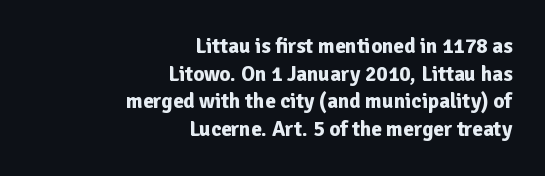
{"italic": "no", "bold": "yes", "underline": "no", "align": "right", "line_spacing": "normal", "line_spacing_ratio": 1.31, "letter_spacing": "normal", "letter_spacing_em": 0.0, "glyph_px": 21}
